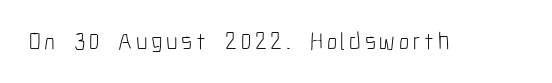
{"italic": "no", "bold": "no", "underline": "no", "glyph_px": 25}
